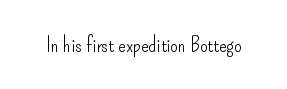
{"italic": "no", "bold": "no", "underline": "no", "letter_spacing": "normal", "letter_spacing_em": 0.0, "glyph_px": 22}
